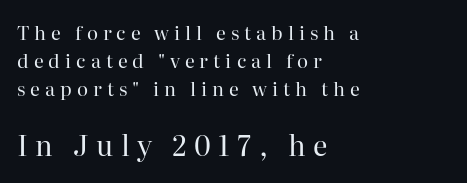
{"serif": "yes", "italic": "no", "bold": "no", "weight": "regular", "width": "normal", "stroke_contrast": "high", "x_height": "medium", "monospaced": "no", "underline": "no", "align": "left", "line_spacing": "normal", "line_spacing_ratio": 1.47, "letter_spacing": "wide", "letter_spacing_em": 0.26, "larger_block": "second", "size_ratio": 1.47, "glyph_px": 28}
